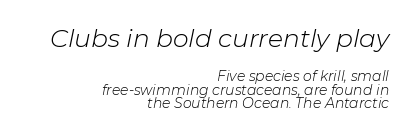
Q: Is the text bold? A: No.
Q: Is the text italic (slanted)? A: Yes, it leans right by about 11 degrees.
Q: Is the text underlined? A: No.
Q: How is the paragraph aligned? A: Right-aligned.
Q: Is the spacing between letters normal or unusually wide? A: Normal.
Q: Is the spacing between lines tight, normal or loose? A: Tight.
Q: Which block of text is set in a larger size, the first (top) or the second (bottom)? A: The first (top) one.
